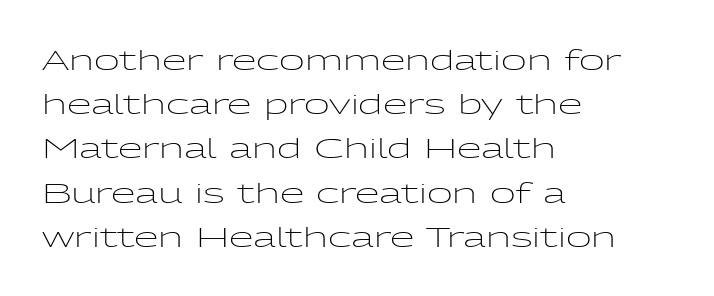
The image shows 28 px light, wide sans-serif type, upright; set left-aligned, normal line spacing (1.58x), normal letter spacing, not underlined; low stroke contrast and a medium x-height.
